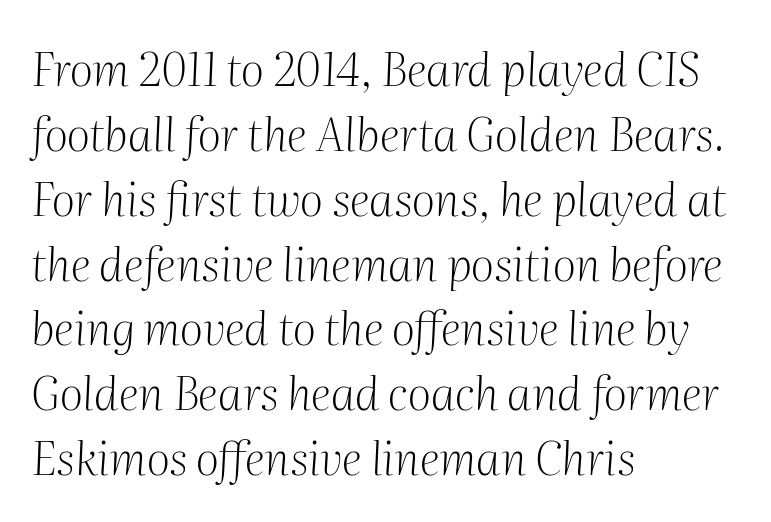
The image shows 46 px light serif type, italic (leaning right); set left-aligned, normal line spacing (1.41x), normal letter spacing, not underlined; medium stroke contrast and a medium x-height.
